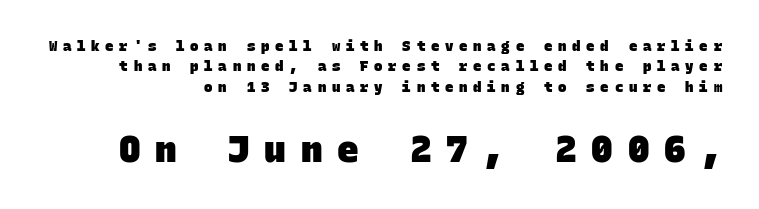
Q: Is the text bold? A: Yes.
Q: Is the typeface a serif or a sans-serif typeface? A: Sans-serif.
Q: Is the text underlined? A: No.
Q: How is the paragraph aligned? A: Right-aligned.
Q: Is the spacing between letters normal or unusually wide? A: Unusually wide.
Q: Is the spacing between lines tight, normal or loose? A: Normal.
Q: Which block of text is set in a larger size, the first (top) or the second (bottom)? A: The second (bottom) one.
Q: Width (condensed, normal, or wide)? A: Normal.
Q: Stroke contrast? A: Low.
Q: x-height? A: Large.
Q: Monospaced? A: Yes.
